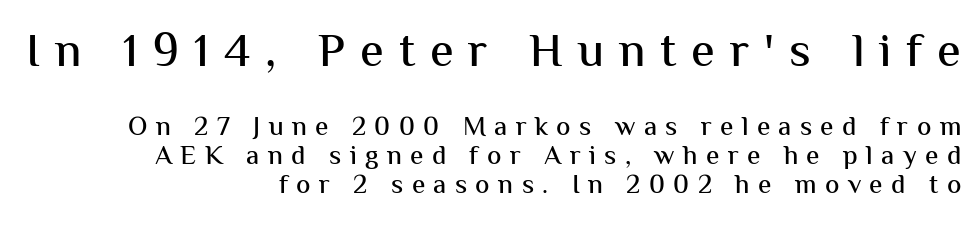
A typesetter would call this proportional, since set widths differ per character. The earlier block is typeset at a bigger size than the later block. Upright lettering throughout. Compared with a flush-left layout, this one pins lines to the opposite, right side. Characters follow at a spacing far wider than the type designer built in. In terms of leading, this rendering errs on the cramped side.
